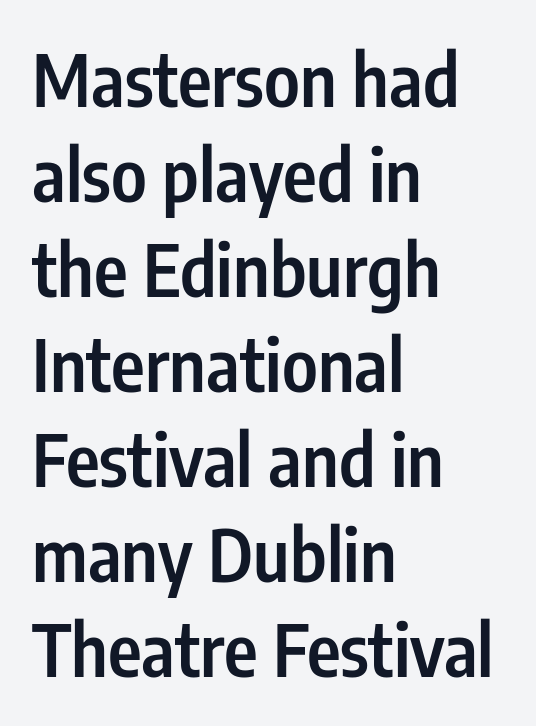
{"serif": "no", "italic": "no", "bold": "semi", "weight": "semibold", "width": "condensed", "stroke_contrast": "low", "x_height": "medium", "monospaced": "no", "underline": "no", "align": "left", "line_spacing": "normal", "line_spacing_ratio": 1.32, "letter_spacing": "normal", "letter_spacing_em": 0.0, "glyph_px": 72}
